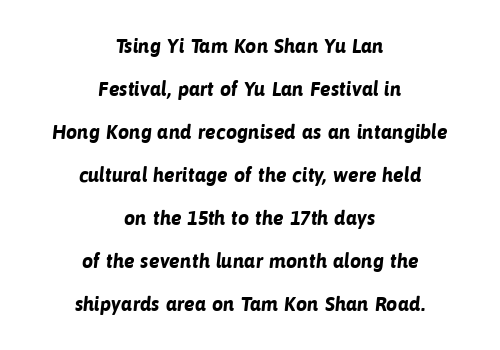
The image shows 20 px bold type; set centered, loose line spacing (2.15x), normal letter spacing, not underlined.
